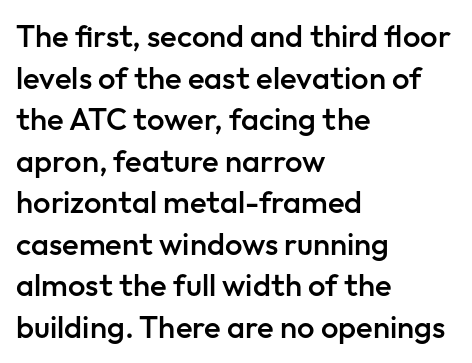
The image shows 31 px semibold sans-serif type, upright; set left-aligned, normal line spacing (1.34x), normal letter spacing, not underlined; low stroke contrast and a medium x-height.
